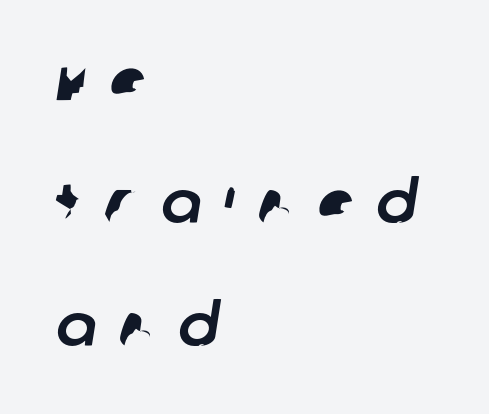
Q: Is the typeface a serif or a sans-serif typeface? A: Sans-serif.
Q: Is the text underlined? A: No.
Q: How is the paragraph aligned? A: Left-aligned.
Q: Is the spacing between letters normal or unusually wide? A: Unusually wide.
Q: Is the spacing between lines tight, normal or loose? A: Loose.
Q: Width (condensed, normal, or wide)? A: Normal.
Q: Stroke contrast? A: Low.
Q: x-height? A: Large.
Q: Monospaced? A: No.
